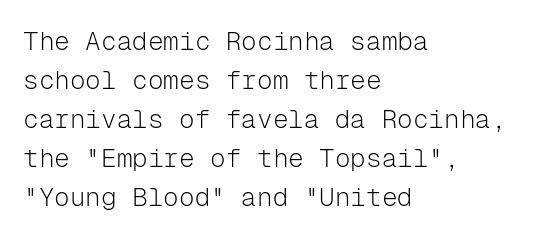
Q: Is the text bold? A: No.
Q: Is the text italic (slanted)? A: No, it is upright.
Q: Is the text underlined? A: No.
Q: How is the paragraph aligned? A: Left-aligned.
Q: Is the spacing between letters normal or unusually wide? A: Normal.
Q: Is the spacing between lines tight, normal or loose? A: Normal.
